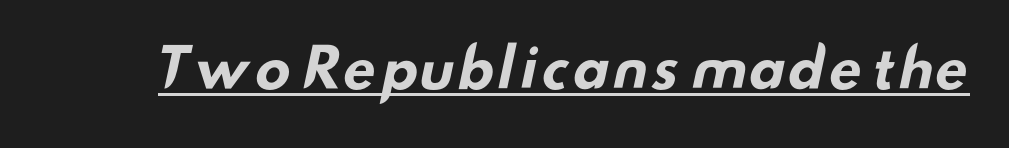
Glyph-to-glyph distance matches everyday printed text. Compared with an ordinary text face, these strokes are far heavier — a full bold. What decoration does the sample have? An underline. Classification — sans serif. These lines are rendered in a variable-pitch font.
